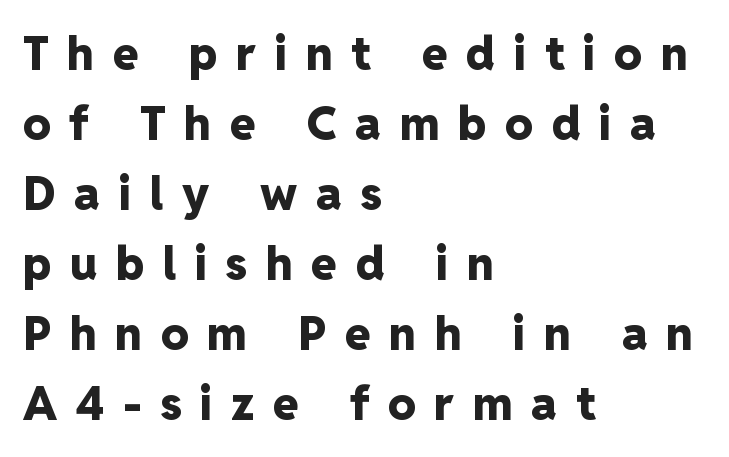
{"serif": "no", "italic": "no", "bold": "yes", "weight": "heavy", "width": "normal", "stroke_contrast": "low", "x_height": "medium", "monospaced": "no", "underline": "no", "align": "left", "line_spacing": "normal", "line_spacing_ratio": 1.52, "letter_spacing": "wide", "letter_spacing_em": 0.41, "glyph_px": 46}
